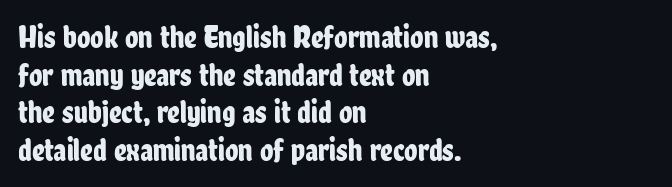
{"serif": "no", "italic": "no", "width": "condensed", "stroke_contrast": "low", "x_height": "medium", "monospaced": "no", "underline": "no", "align": "left", "line_spacing_ratio": 1.21, "letter_spacing": "normal", "letter_spacing_em": 0.0, "glyph_px": 31}
